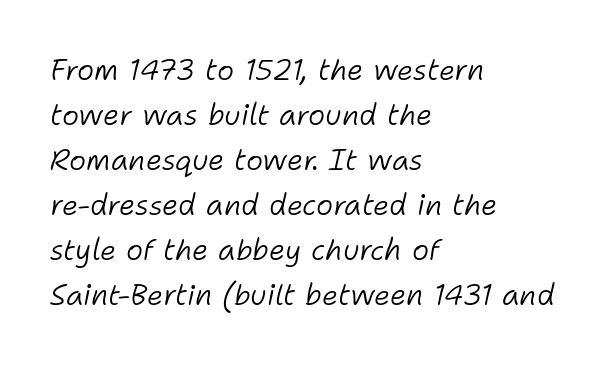
Q: Is the text bold? A: No.
Q: Is the text italic (slanted)? A: Yes, it leans right by about 11 degrees.
Q: Is the text underlined? A: No.
Q: How is the paragraph aligned? A: Left-aligned.
Q: Is the spacing between letters normal or unusually wide? A: Normal.
Q: Is the spacing between lines tight, normal or loose? A: Normal.
Q: Width (condensed, normal, or wide)? A: Normal.
Q: Stroke contrast? A: Low.
Q: x-height? A: Medium.
Q: Monospaced? A: No.
